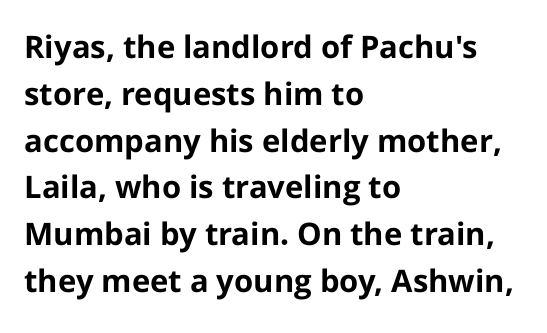
{"serif": "no", "italic": "no", "bold": "yes", "weight": "bold", "width": "normal", "stroke_contrast": "low", "x_height": "medium", "monospaced": "no", "underline": "no", "align": "left", "line_spacing": "normal", "line_spacing_ratio": 1.51, "letter_spacing": "normal", "letter_spacing_em": 0.0, "glyph_px": 31}
